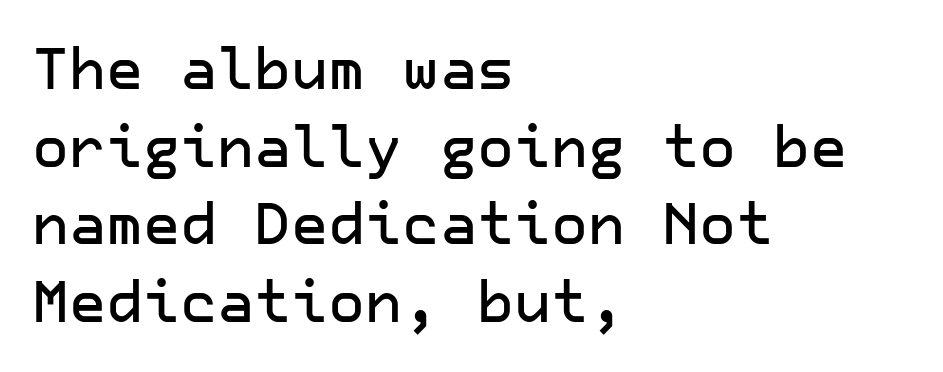
{"serif": "no", "italic": "no", "width": "normal", "stroke_contrast": "low", "x_height": "medium", "underline": "no", "align": "left", "line_spacing": "normal", "line_spacing_ratio": 1.36, "letter_spacing": "normal", "letter_spacing_em": 0.0, "glyph_px": 57}
